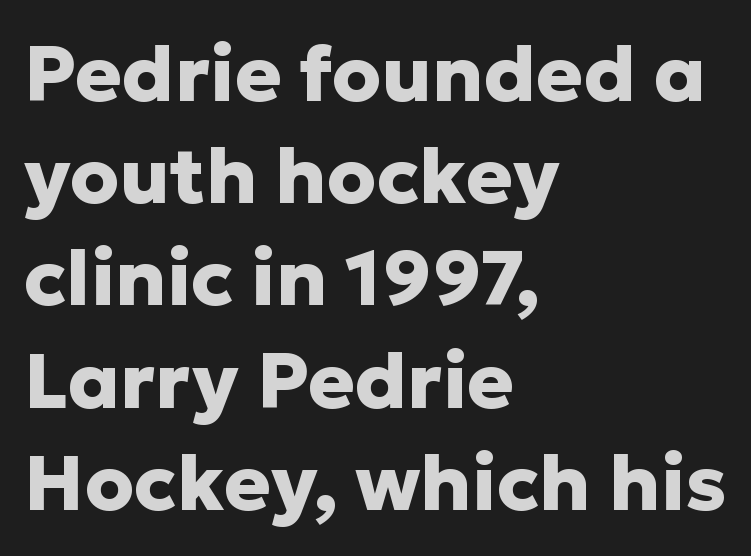
The face used here is rendered with its standard letterfit. Anything drawn beneath the words? Only blank space. Proportional: the letters do not fall into vertical columns. Short and long lines alike share a common starting point at left. The characters look thick and weighty, a clear bold.
